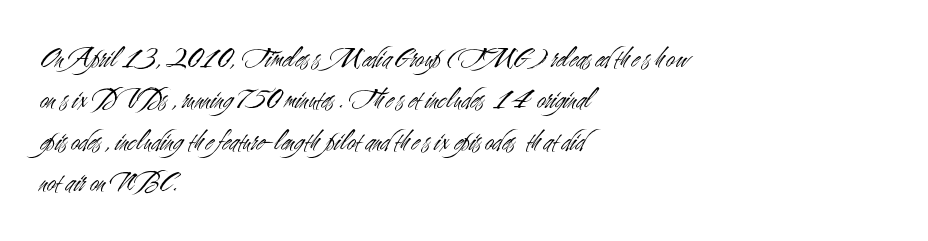
The image shows 30 px light, condensed sans-serif type; set left-aligned, normal line spacing (1.38x), normal letter spacing, not underlined; medium stroke contrast and a small x-height.
